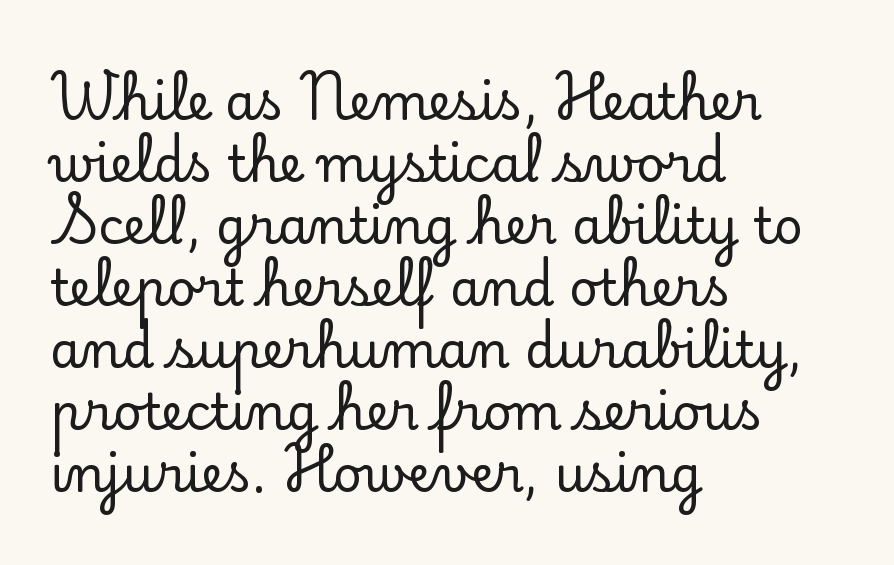
Q: Is the text italic (slanted)? A: No, it is upright.
Q: Is the typeface a serif or a sans-serif typeface? A: Serif.
Q: Is the text underlined? A: No.
Q: How is the paragraph aligned? A: Left-aligned.
Q: Is the spacing between letters normal or unusually wide? A: Normal.
Q: Width (condensed, normal, or wide)? A: Normal.
Q: Stroke contrast? A: Low.
Q: x-height? A: Small.
Q: Monospaced? A: No.
